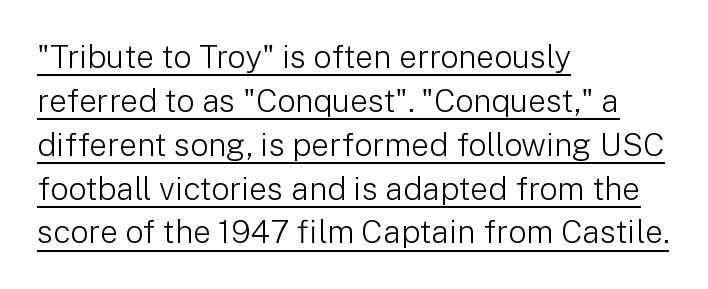
The image shows 32 px light sans-serif type, upright; set left-aligned, normal line spacing (1.37x), normal letter spacing, underlined; low stroke contrast and a medium x-height.
